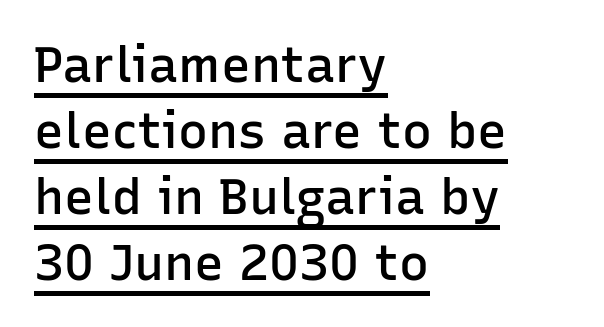
Q: Is the text bold? A: Semi-bold.
Q: Is the text italic (slanted)? A: No, it is upright.
Q: Is the typeface a serif or a sans-serif typeface? A: Sans-serif.
Q: Is the text underlined? A: Yes.
Q: How is the paragraph aligned? A: Left-aligned.
Q: Is the spacing between letters normal or unusually wide? A: Normal.
Q: Is the spacing between lines tight, normal or loose? A: Normal.
Q: Width (condensed, normal, or wide)? A: Normal.
Q: Stroke contrast? A: Low.
Q: x-height? A: Medium.
Q: Monospaced? A: No.
